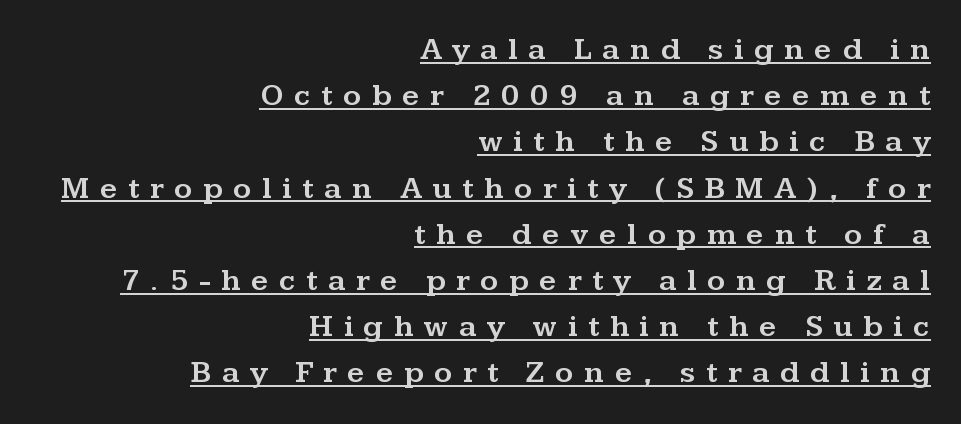
Q: Is the text italic (slanted)? A: No, it is upright.
Q: Is the typeface a serif or a sans-serif typeface? A: Serif.
Q: Is the text underlined? A: Yes.
Q: How is the paragraph aligned? A: Right-aligned.
Q: Is the spacing between letters normal or unusually wide? A: Unusually wide.
Q: Is the spacing between lines tight, normal or loose? A: Normal.
Q: Width (condensed, normal, or wide)? A: Wide.
Q: Stroke contrast? A: Medium.
Q: x-height? A: Medium.
Q: Monospaced? A: No.
